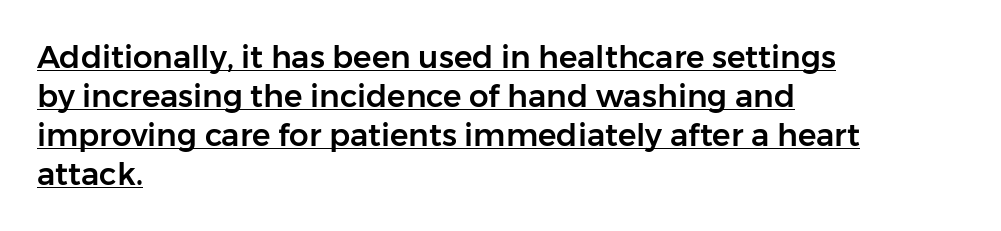
{"serif": "no", "italic": "no", "width": "normal", "stroke_contrast": "low", "x_height": "medium", "monospaced": "no", "underline": "yes", "align": "left", "line_spacing": "normal", "line_spacing_ratio": 1.26, "letter_spacing": "normal", "letter_spacing_em": 0.0, "glyph_px": 31}
